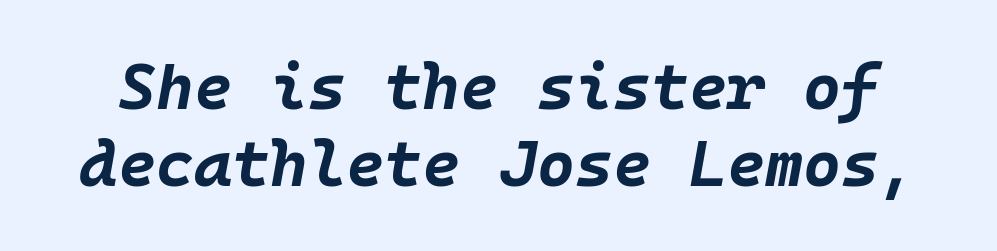
{"italic": "yes", "lean": "right", "slant_degrees": 10, "bold": "yes", "weight": "bold", "width": "normal", "stroke_contrast": "low", "x_height": "large", "monospaced": "yes", "underline": "no", "line_spacing_ratio": 1.19, "letter_spacing": "normal", "letter_spacing_em": 0.0, "glyph_px": 65}
